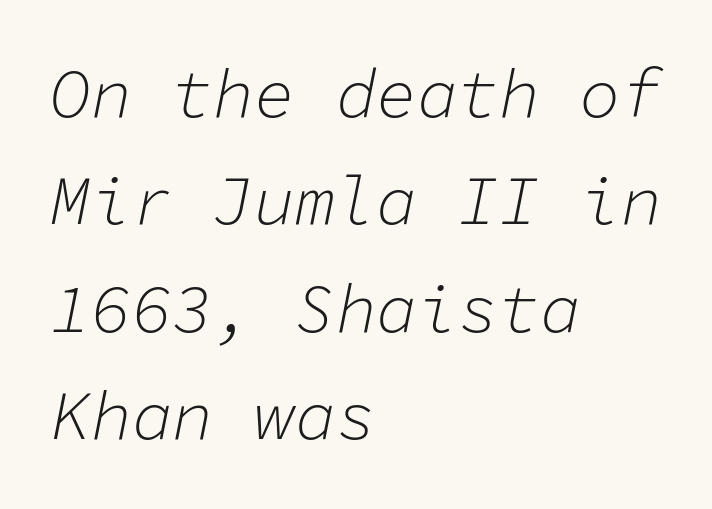
The passage is arranged the way most books set body copy — flush left. A typesetter would call this zero additional tracking. Think of a typewriter: that constant character pitch is what you see here. Notice how descenders clear the ascenders below comfortably — that's standard leading. Anything drawn beneath the words? Only blank space. Is this a heavy cut? Hardly; it is regular or lighter.
